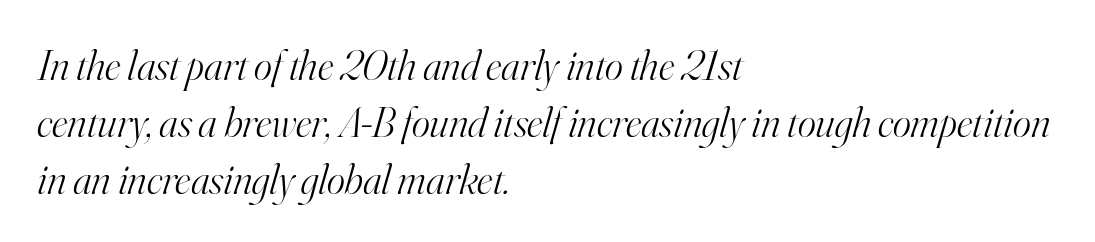
Summary of vertical rhythm: regular, with standard interline spacing. Weight: in the light-to-regular range. The string is rendered with underlining switched off. Spacing verdict: proportional, widths tailored to each character.
